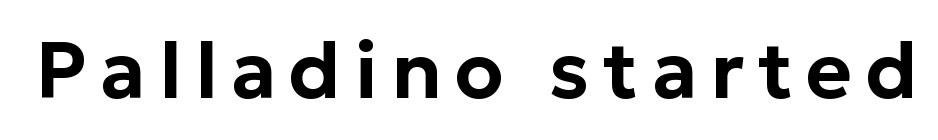
Q: Is the text italic (slanted)? A: No, it is upright.
Q: Is the typeface a serif or a sans-serif typeface? A: Sans-serif.
Q: Is the text underlined? A: No.
Q: Width (condensed, normal, or wide)? A: Normal.
Q: Stroke contrast? A: Low.
Q: x-height? A: Medium.
Q: Monospaced? A: No.
